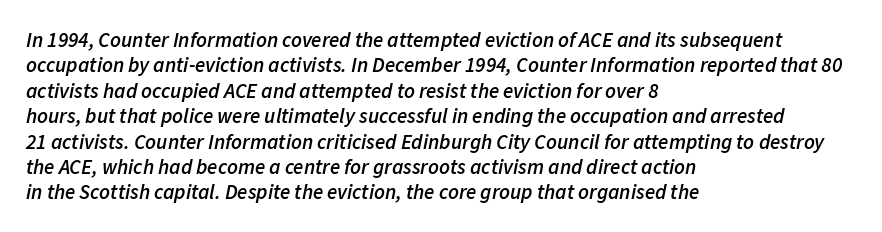
{"italic": "yes", "lean": "right", "slant_degrees": 11, "bold": "semi", "underline": "no", "align": "left", "line_spacing_ratio": 1.21, "letter_spacing": "normal", "letter_spacing_em": 0.0, "glyph_px": 21}
